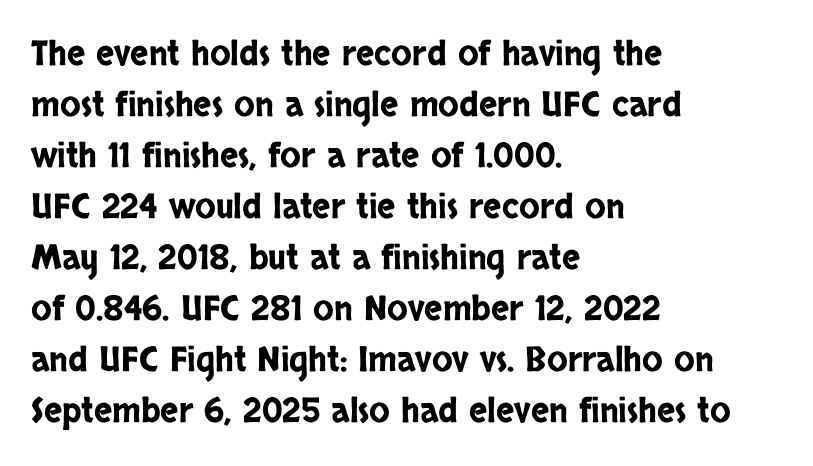
Q: Is the text italic (slanted)? A: No, it is upright.
Q: Is the typeface a serif or a sans-serif typeface? A: Sans-serif.
Q: Is the text underlined? A: No.
Q: How is the paragraph aligned? A: Left-aligned.
Q: Is the spacing between letters normal or unusually wide? A: Normal.
Q: Is the spacing between lines tight, normal or loose? A: Normal.
Q: Width (condensed, normal, or wide)? A: Condensed.
Q: Stroke contrast? A: Low.
Q: x-height? A: Large.
Q: Monospaced? A: No.
